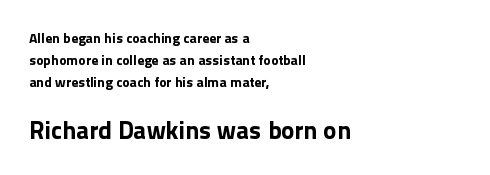
Reading down the block, your eye returns to a fixed left position each line. A dark, heavy texture on the line: the type is bold. Bigger letters appear in the bottom chunk; the top chunk is reduced. This rendering leaves character spacing at its baseline value. Type without underlining. A typesetter would mark this as roman, not italic.
